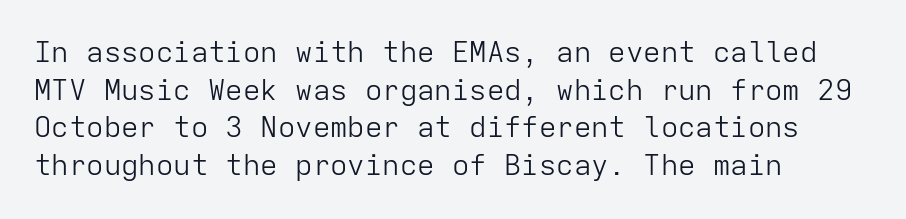
This block has exactly the height ordinary leading produces. To sum up the face: it is a sans, with no serifs. The cut favours lightness, reaching ordinary text weight at its darkest. Inter-character spacing is left at the font's built-in metrics. No word sits above an underline.
